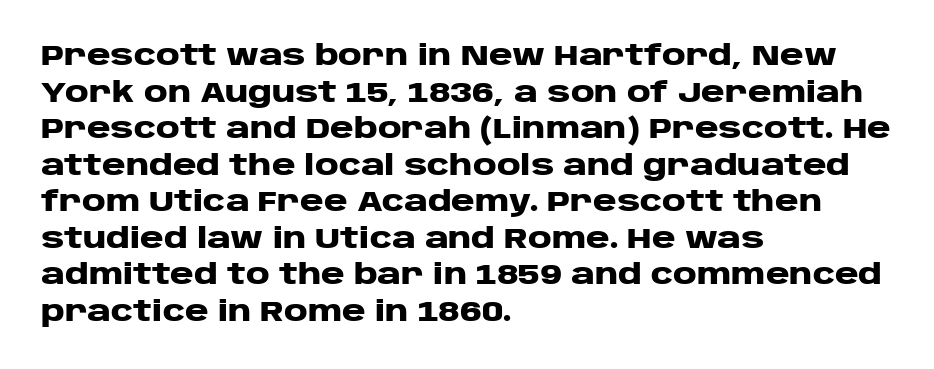
The rendering anchors every line to the left-hand side. This sample uses an upright cut, with every glyph sitting square on the baseline. Glance below the letters and you will spot only blank space. The glyphs have the mass of a bold cut. Examine the stroke ends and you'll find no serifs. Think of a printed novel: that variable character pitch is what you see here.
